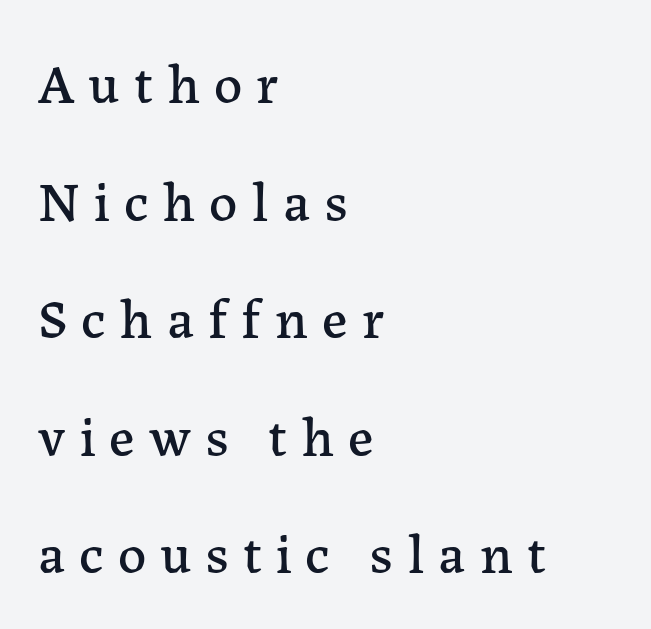
The image shows 56 px serif type, upright; set left-aligned, loose line spacing (2.1x), unusually wide letter spacing (+0.25 em), not underlined; low stroke contrast and a medium x-height.
